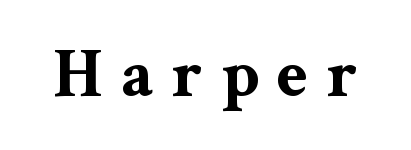
The image shows 70 px bold, wide serif type, upright; set unusually wide letter spacing (+0.25 em), not underlined; medium stroke contrast and a medium x-height.
